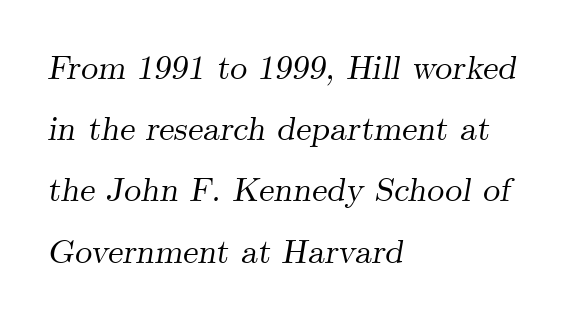
The image shows 34 px serif type, italic (leaning right); set left-aligned, line spacing 1.8x, normal letter spacing, not underlined; medium stroke contrast and a small x-height.
